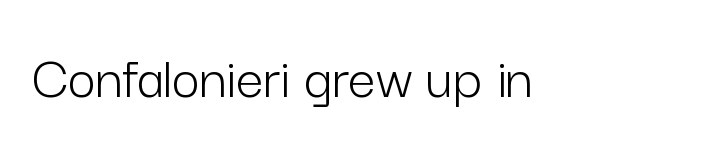
The image shows 61 px light sans-serif type, upright; set normal letter spacing, not underlined; low stroke contrast and a medium x-height.
